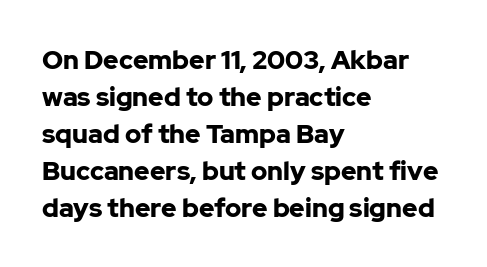
Q: Is the text bold? A: Yes.
Q: Is the text italic (slanted)? A: No, it is upright.
Q: Is the text underlined? A: No.
Q: How is the paragraph aligned? A: Left-aligned.
Q: Is the spacing between letters normal or unusually wide? A: Normal.
Q: Is the spacing between lines tight, normal or loose? A: Normal.
